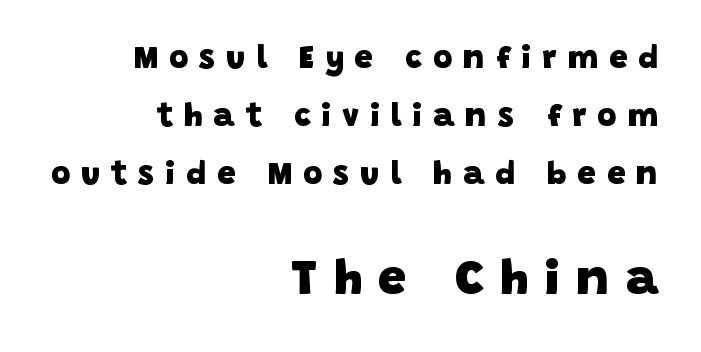
The image shows 50 px heavy sans-serif type; set right-aligned, line spacing 1.76x, unusually wide letter spacing (+0.33 em), not underlined; the second (bottom) block is 1.52x larger; low stroke contrast and a large x-height.
